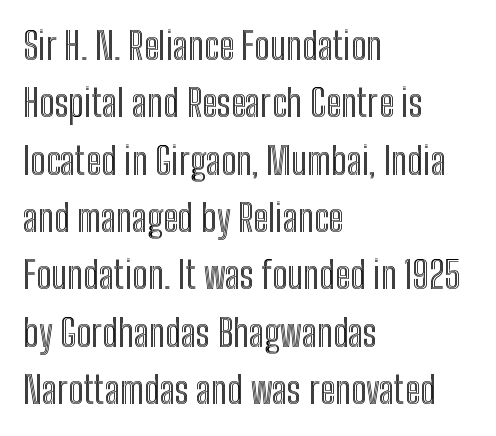
{"italic": "no", "width": "condensed", "x_height": "medium", "monospaced": "no", "underline": "no", "align": "left", "line_spacing": "normal", "line_spacing_ratio": 1.55, "letter_spacing": "normal", "letter_spacing_em": 0.0, "glyph_px": 37}
